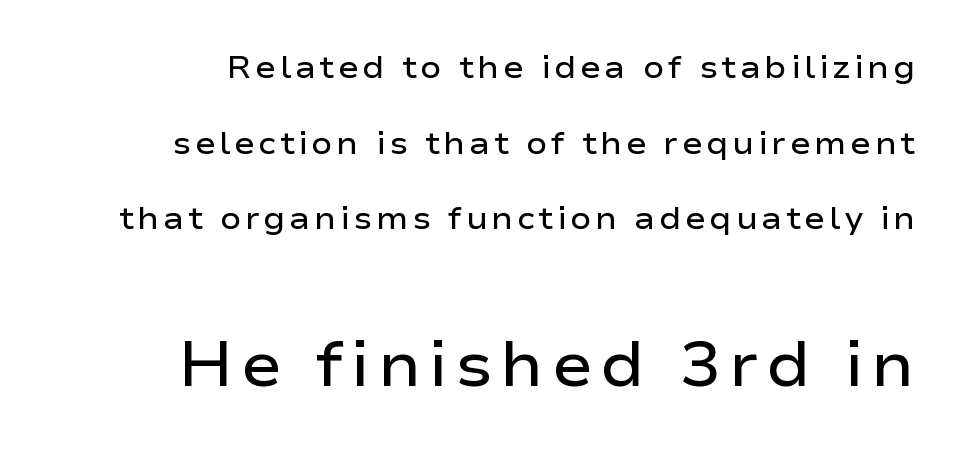
Q: Is the text bold? A: Semi-bold.
Q: Is the text italic (slanted)? A: No, it is upright.
Q: Is the typeface a serif or a sans-serif typeface? A: Sans-serif.
Q: Is the text underlined? A: No.
Q: How is the paragraph aligned? A: Right-aligned.
Q: Is the spacing between lines tight, normal or loose? A: Loose.
Q: Which block of text is set in a larger size, the first (top) or the second (bottom)? A: The second (bottom) one.
Q: Width (condensed, normal, or wide)? A: Wide.
Q: Stroke contrast? A: Low.
Q: x-height? A: Medium.
Q: Monospaced? A: No.
